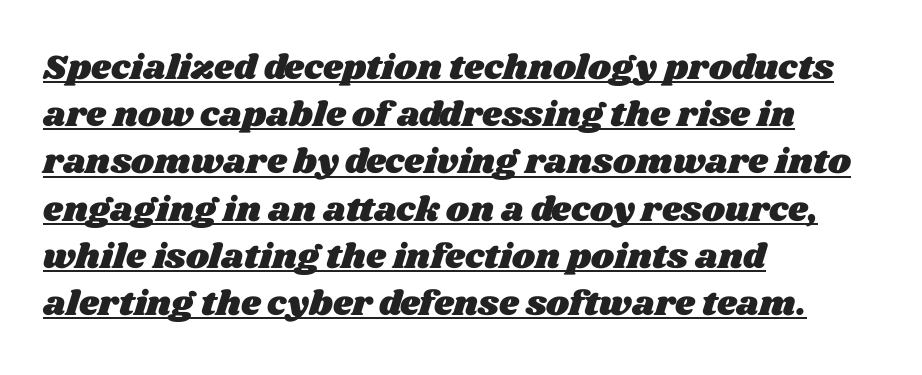
The image shows 35 px wide type; set left-aligned, normal line spacing (1.35x), normal letter spacing, underlined; medium stroke contrast and a large x-height.
